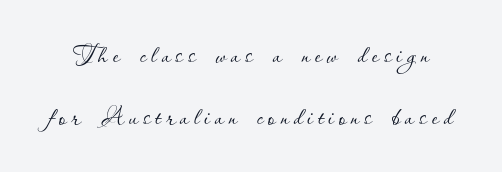
Q: Is the text bold? A: No.
Q: Is the text italic (slanted)? A: Yes.
Q: Is the text underlined? A: No.
Q: Width (condensed, normal, or wide)? A: Normal.
Q: Stroke contrast? A: Low.
Q: x-height? A: Small.
Q: Monospaced? A: No.
